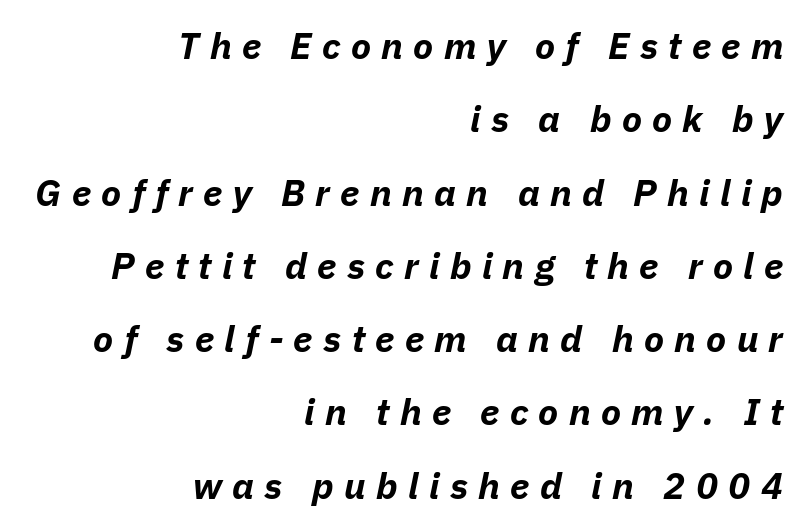
{"italic": "yes", "lean": "right", "slant_degrees": 11, "bold": "yes", "weight": "bold", "width": "normal", "stroke_contrast": "low", "x_height": "medium", "monospaced": "no", "underline": "no", "align": "right", "line_spacing": "loose", "line_spacing_ratio": 1.98, "letter_spacing": "wide", "letter_spacing_em": 0.28, "glyph_px": 37}
